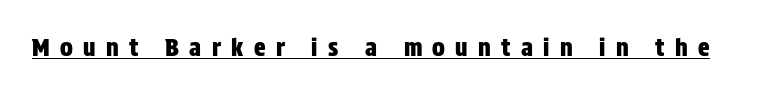
This is roman type, the default non-slanted kind. The gaps between neighbouring characters are conspicuously large. Underlined type.
